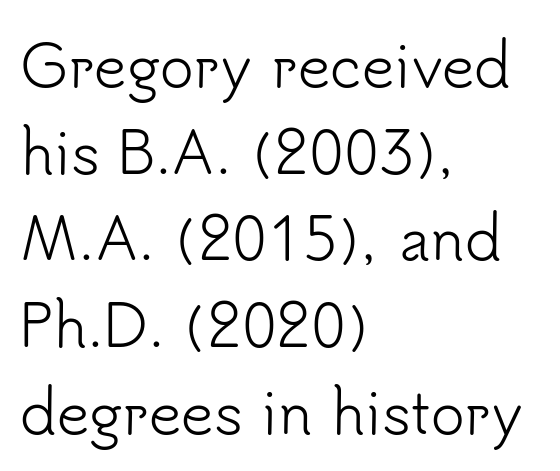
Q: Is the text bold? A: No.
Q: Is the text italic (slanted)? A: No, it is upright.
Q: Is the typeface a serif or a sans-serif typeface? A: Sans-serif.
Q: Is the text underlined? A: No.
Q: How is the paragraph aligned? A: Left-aligned.
Q: Is the spacing between letters normal or unusually wide? A: Normal.
Q: Is the spacing between lines tight, normal or loose? A: Normal.
Q: Width (condensed, normal, or wide)? A: Normal.
Q: Stroke contrast? A: Low.
Q: x-height? A: Small.
Q: Monospaced? A: No.
